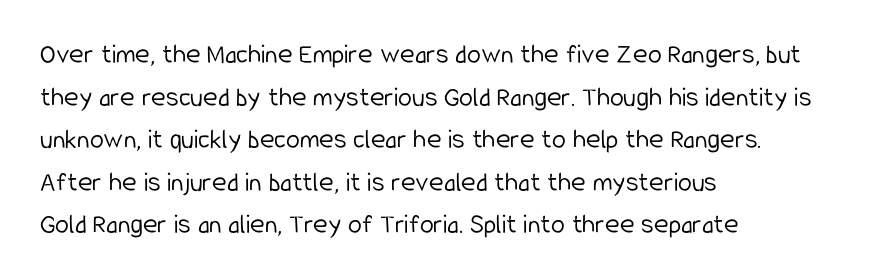
Q: Is the text bold? A: No.
Q: Is the text italic (slanted)? A: No, it is upright.
Q: Is the typeface a serif or a sans-serif typeface? A: Sans-serif.
Q: Is the text underlined? A: No.
Q: How is the paragraph aligned? A: Left-aligned.
Q: Is the spacing between letters normal or unusually wide? A: Normal.
Q: Is the spacing between lines tight, normal or loose? A: Normal.
Q: Width (condensed, normal, or wide)? A: Condensed.
Q: Stroke contrast? A: Low.
Q: x-height? A: Medium.
Q: Monospaced? A: No.
